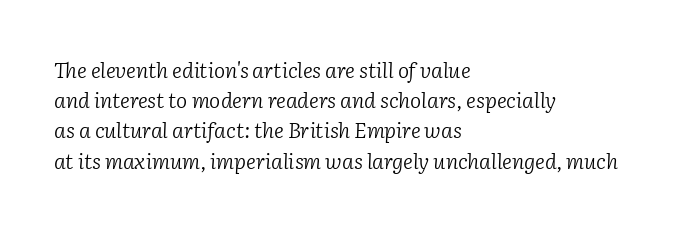
{"italic": "yes", "lean": "right", "slant_degrees": 2, "bold": "no", "underline": "no", "align": "left", "line_spacing": "normal", "line_spacing_ratio": 1.44, "letter_spacing": "normal", "letter_spacing_em": 0.0, "glyph_px": 21}
